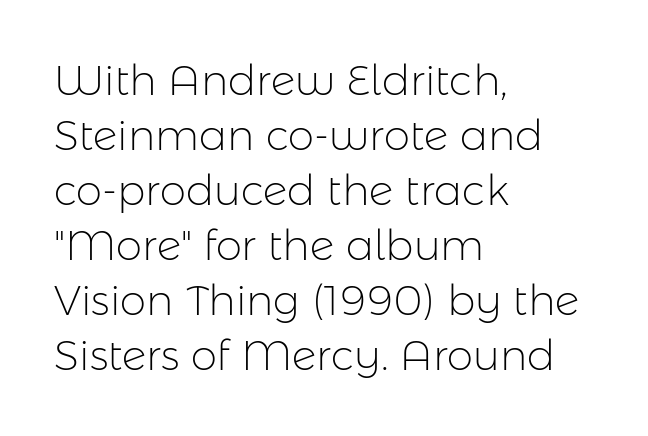
The image shows 42 px light sans-serif type, upright; set left-aligned, normal line spacing (1.31x), normal letter spacing, not underlined; low stroke contrast and a medium x-height.
